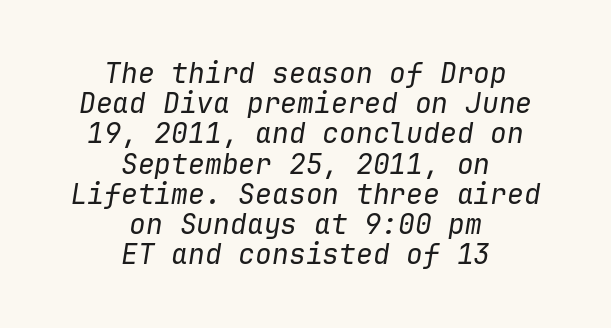
Ink coverage per letter is moderate at most. Notice how descenders almost collide with the ascenders below — that's tight leading. You can tell it's italic because the verticals aren't actually vertical. The compositor balanced each line on the midline.
